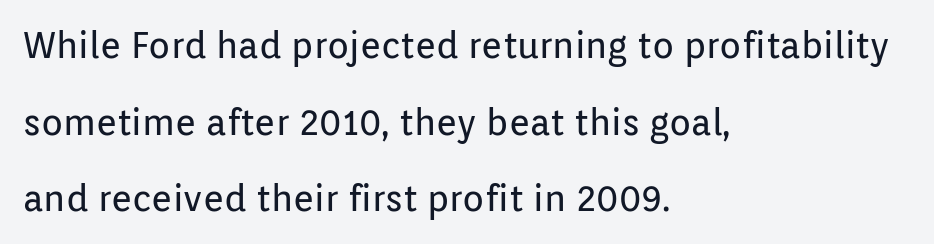
{"serif": "no", "italic": "no", "bold": "no", "weight": "regular", "width": "normal", "stroke_contrast": "low", "x_height": "medium", "monospaced": "no", "underline": "no", "align": "left", "line_spacing": "loose", "line_spacing_ratio": 2.13, "letter_spacing": "normal", "letter_spacing_em": 0.0, "glyph_px": 36}
